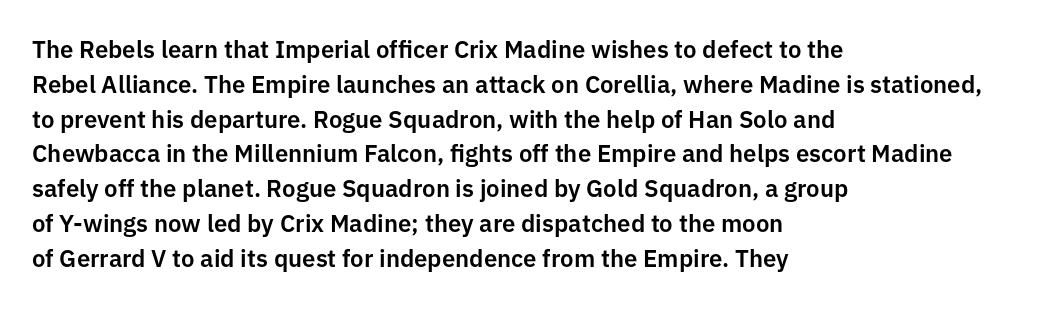
This sample keeps an unexceptional amount of space between lines. These lines keep a tight, regular rhythm from letter to letter. Every stem runs plumb, perpendicular to the baseline. Reading down the block, your eye returns to a fixed left position each line. The string is rendered with underlining switched off.
